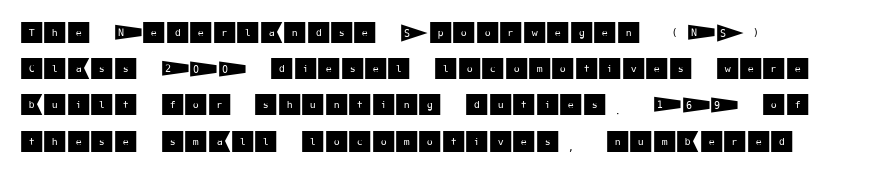
{"italic": "no", "underline": "no", "align": "left", "line_spacing": "normal", "line_spacing_ratio": 1.51, "letter_spacing": "normal", "letter_spacing_em": 0.0, "glyph_px": 24}
